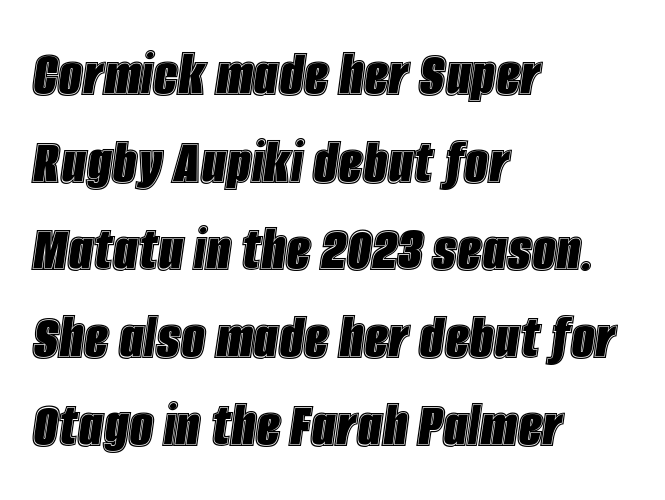
{"italic": "yes", "lean": "right", "slant_degrees": 8, "width": "condensed", "x_height": "large", "monospaced": "no", "underline": "no", "align": "left", "line_spacing": "normal", "line_spacing_ratio": 1.29, "letter_spacing": "normal", "letter_spacing_em": 0.0, "glyph_px": 68}
